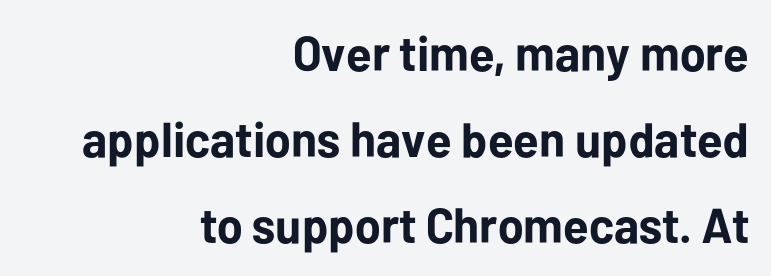
Has an underline been added? It has not. The typography opts for an upright posture over an oblique one. These lines carry a lot of weight — the face is fully bold. Grotesque or geometric, the face here clearly has no serifs. The letterforms sit shoulder to shoulder at normal distance.
